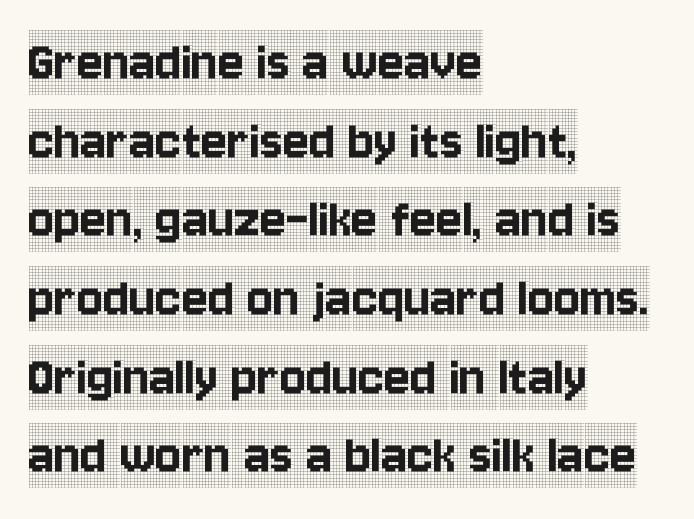
The image shows 61 px condensed serif type, upright; set left-aligned, normal line spacing (1.29x), normal letter spacing, not underlined; a large x-height.
